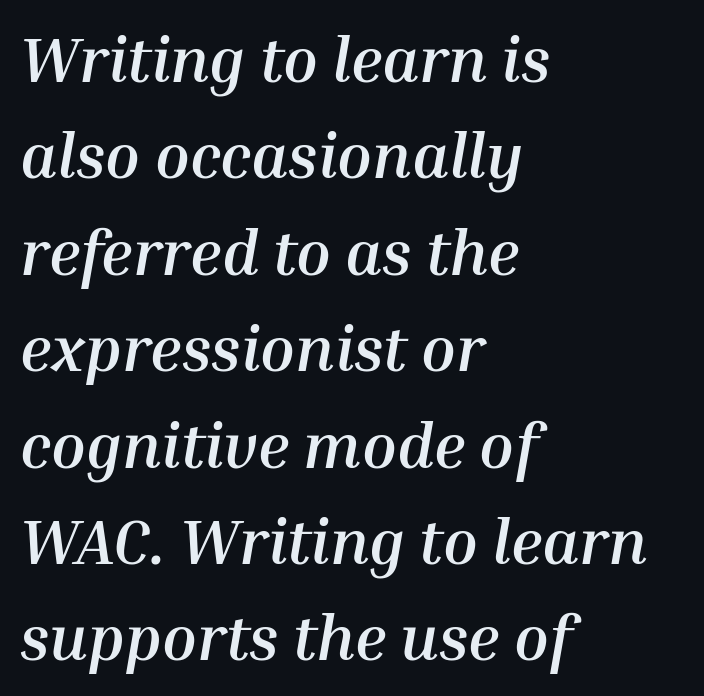
The specimen reads as italic at a glance. Vertically, the passage feels balanced, rows spaced as you'd expect. A dark, heavy texture on the line: the type is bold. Short and long lines alike share a common starting point at left. Proportional: the letters do not fall into vertical columns. Caption: standard tracking, unaltered.
